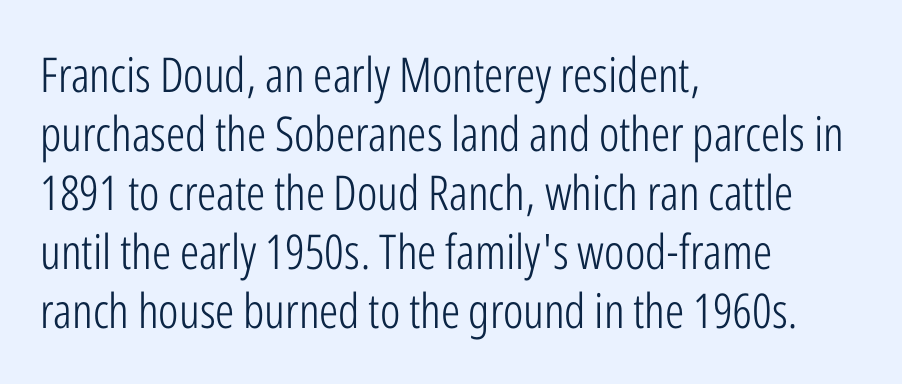
Weight class: somewhere from thin through regular. Are there feet on the stems? There aren't — it's a sans. Vertical strokes here are truly vertical. Glance below the letters and you will spot only blank space.
